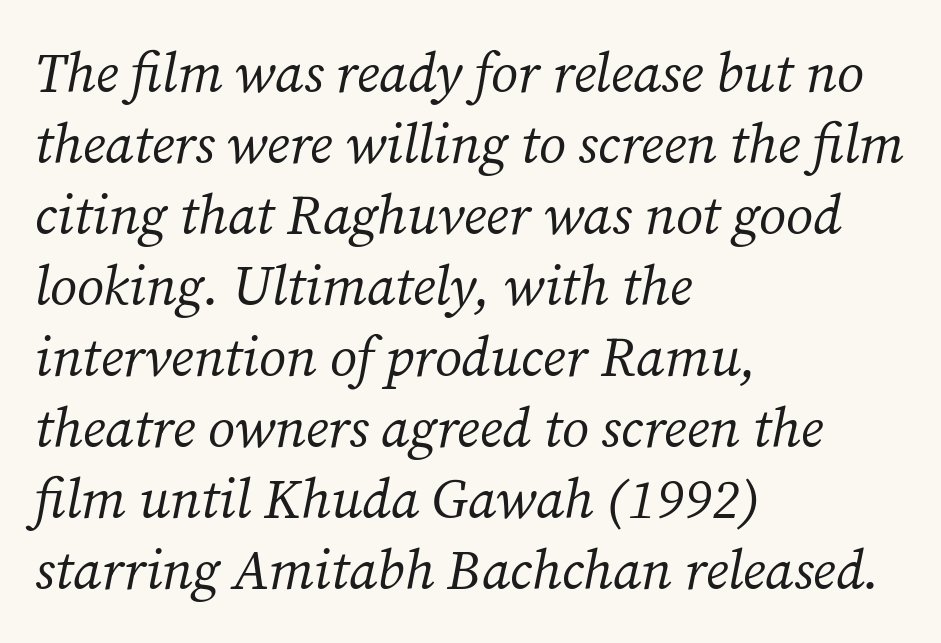
The paragraph has a hard left edge and a soft right edge. Does extra space separate the letters? No, they use regular spacing. The letters are slanted; this is an italic face. This is serif lettering, the kind often seen in printed books.
